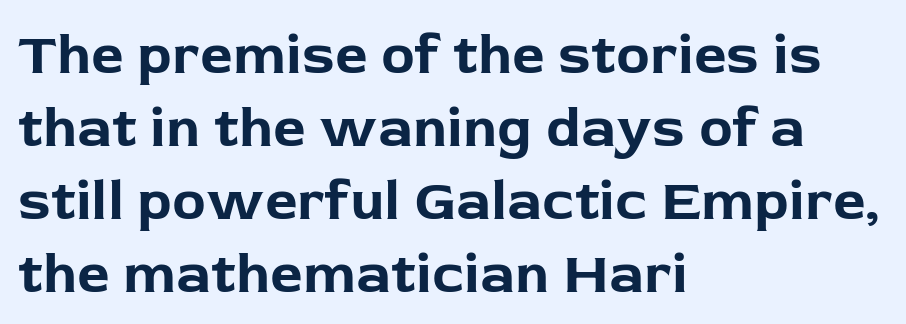
Q: Is the text bold? A: Yes.
Q: Is the text italic (slanted)? A: No, it is upright.
Q: Is the typeface a serif or a sans-serif typeface? A: Sans-serif.
Q: Is the text underlined? A: No.
Q: How is the paragraph aligned? A: Left-aligned.
Q: Is the spacing between letters normal or unusually wide? A: Normal.
Q: Is the spacing between lines tight, normal or loose? A: Normal.
Q: Width (condensed, normal, or wide)? A: Normal.
Q: Stroke contrast? A: Low.
Q: x-height? A: Medium.
Q: Monospaced? A: No.
